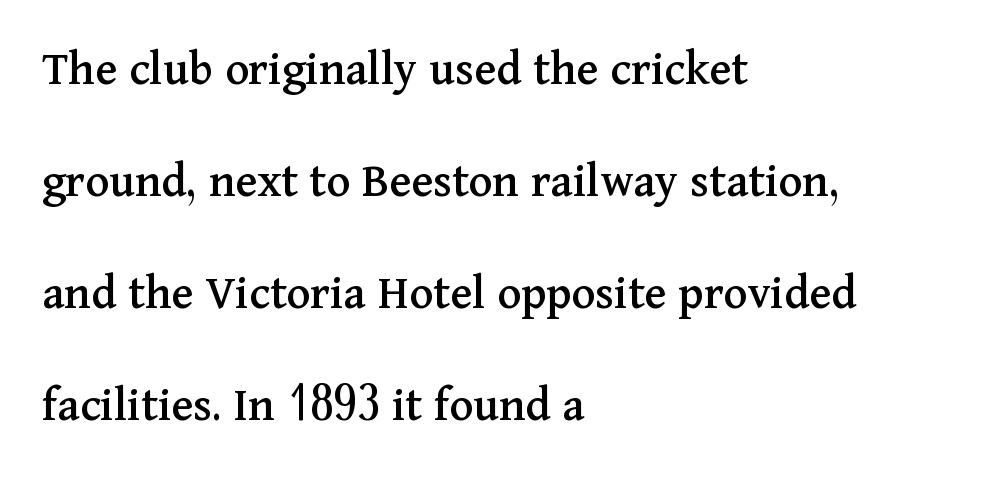
Anything drawn beneath the words? Only blank space. Horizontal bands of white between lines are thick stripes. Notice how the passage keeps a crisp vertical edge on the left only. Here the designer chose a conventional face with non-uniform glyph widths. The letters stand straight up with perfectly vertical stems.
